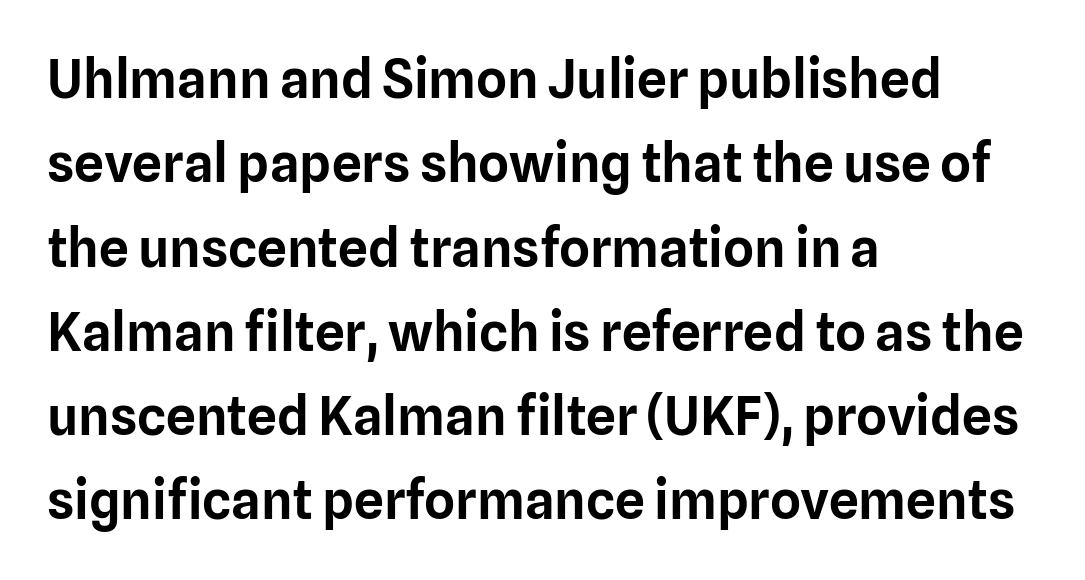
Words appear dense and cohesive because spacing is normal. Interline gaps are of average width in this sample. Only glyphs here, with clear space below each row. Ordinary non-slanted type is in use. This sample is left-justified, so line endings fall wherever the words run out.
